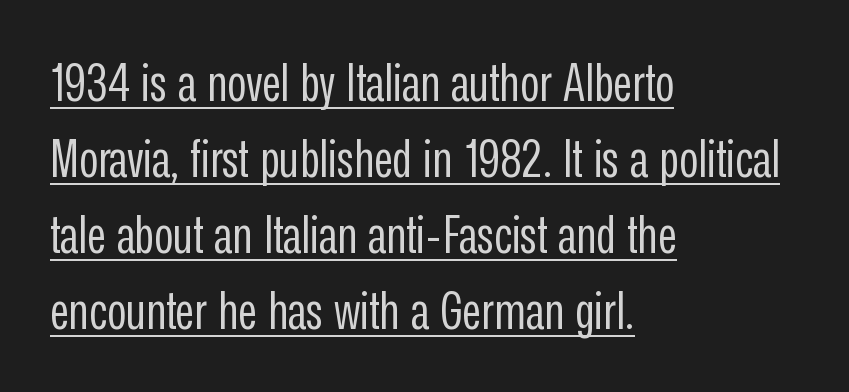
The image shows 52 px regular-weight, condensed sans-serif type, upright; set left-aligned, normal line spacing (1.46x), normal letter spacing, underlined; low stroke contrast and a medium x-height.
